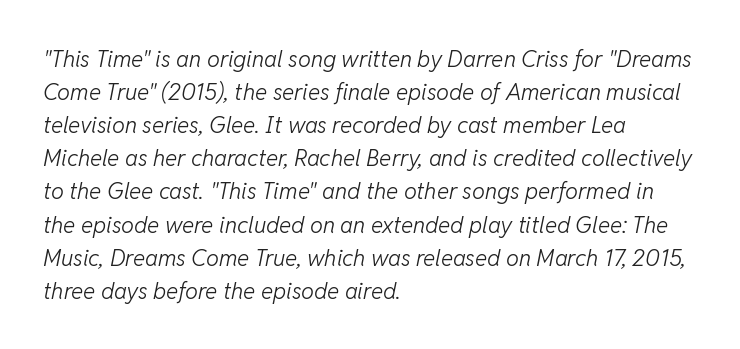
{"italic": "yes", "lean": "right", "slant_degrees": 11, "bold": "no", "underline": "no", "align": "left", "line_spacing": "normal", "line_spacing_ratio": 1.44, "letter_spacing": "normal", "letter_spacing_em": 0.0, "glyph_px": 23}
